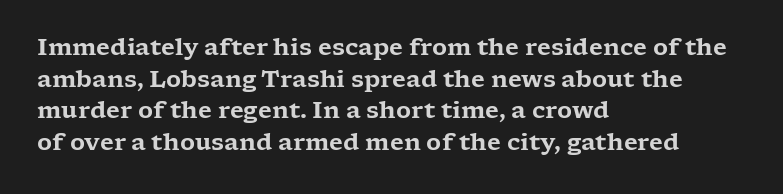
The image shows 23 px text type, upright; set left-aligned, normal line spacing (1.38x), normal letter spacing, not underlined.
